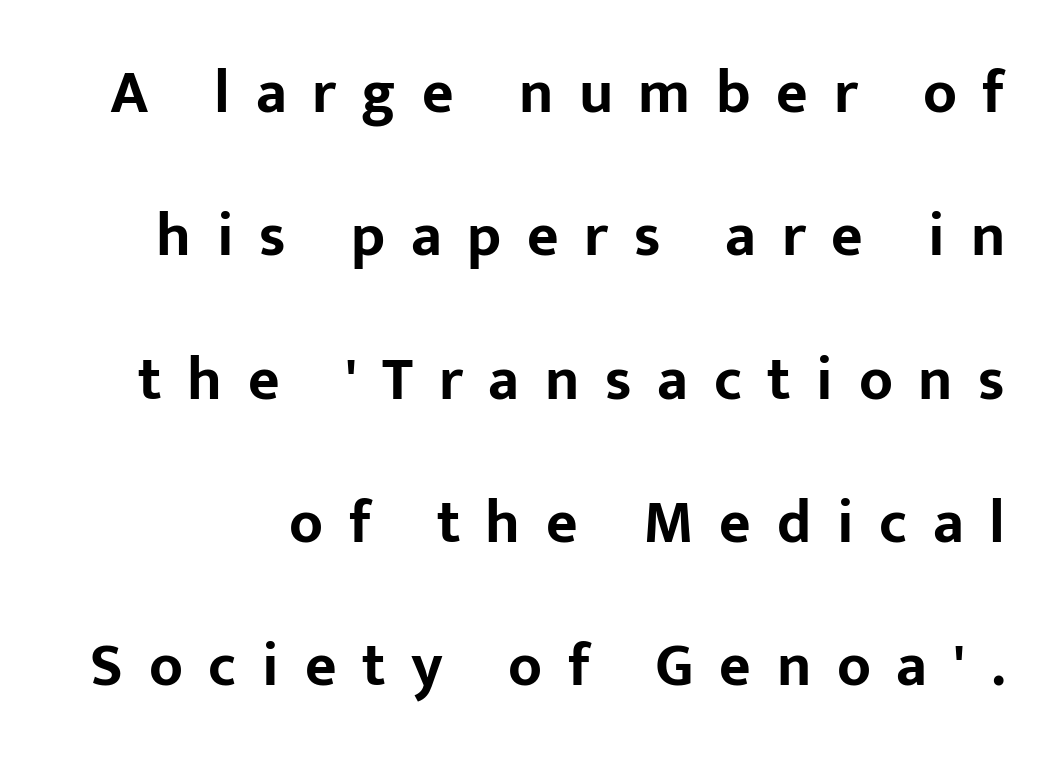
The image shows 61 px bold sans-serif type, upright; set loose line spacing (2.35x), unusually wide letter spacing (+0.42 em), not underlined; low stroke contrast and a medium x-height.
